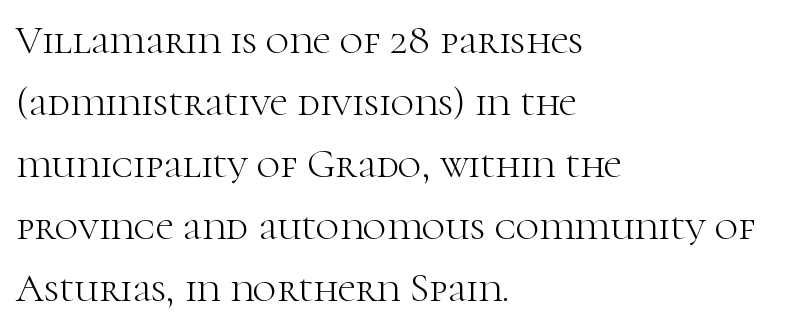
Is this a heavy cut? Hardly; it is regular or lighter. Unmarked baselines from the first word to the last. Glyph-to-glyph distance matches everyday printed text. Every character sits straight up, as roman type does. Successive baselines arrive at the customary interval.
